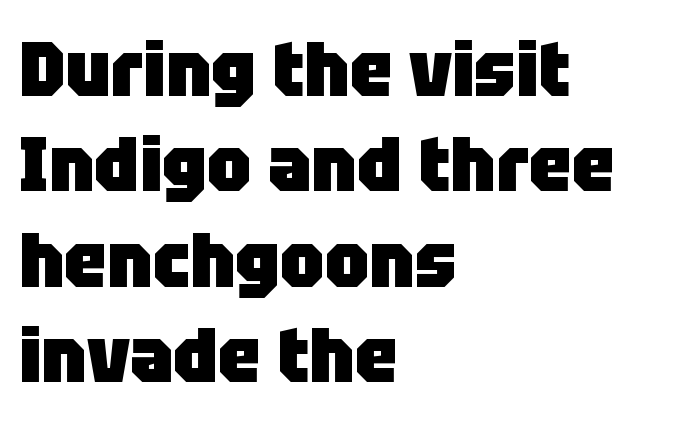
Short and long lines alike share a common starting point at left. Do the characters align in a grid? No, the font is proportional. No feet cap the strokes, marking this as sans-serif type. What weight is shown? A full bold with thick strokes.
